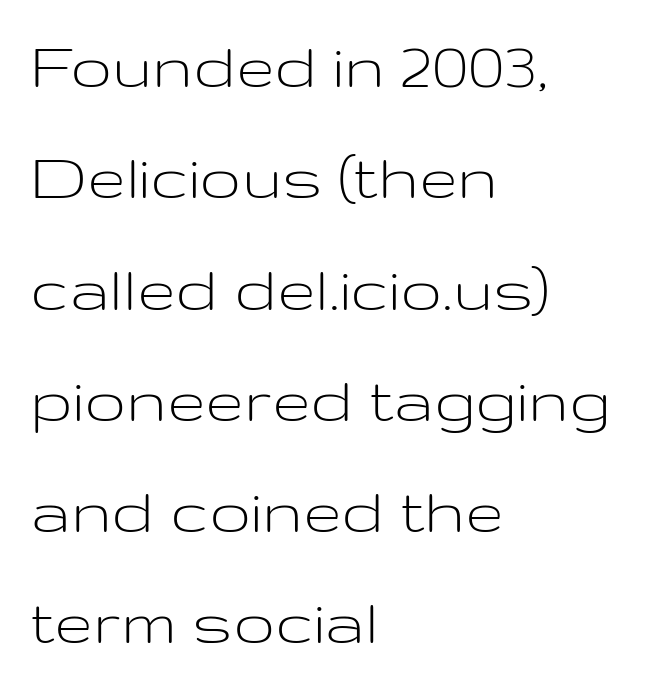
{"serif": "no", "italic": "no", "bold": "no", "weight": "light", "width": "wide", "stroke_contrast": "low", "x_height": "medium", "monospaced": "no", "underline": "no", "align": "left", "line_spacing": "normal", "line_spacing_ratio": 1.59, "letter_spacing": "normal", "letter_spacing_em": 0.0, "glyph_px": 70}
